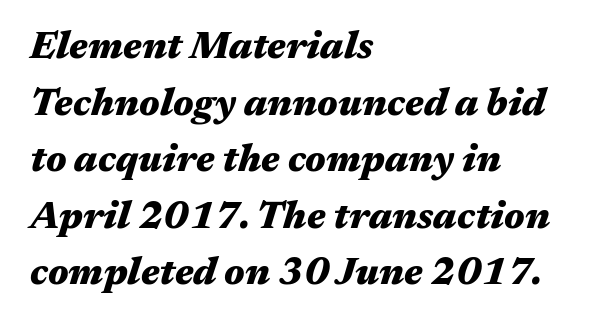
The image shows 38 px heavy, wide type, italic (leaning right); set left-aligned, normal line spacing (1.49x), normal letter spacing, not underlined; medium stroke contrast and a medium x-height.
